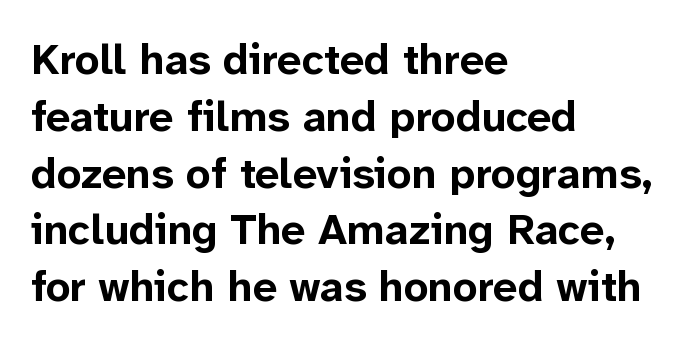
{"serif": "no", "italic": "no", "bold": "yes", "weight": "bold", "width": "normal", "stroke_contrast": "low", "x_height": "medium", "monospaced": "no", "underline": "no", "align": "left", "line_spacing": "normal", "line_spacing_ratio": 1.32, "letter_spacing": "normal", "letter_spacing_em": 0.0, "glyph_px": 43}
